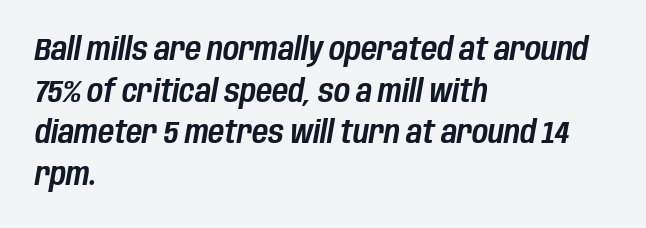
{"italic": "yes", "lean": "right", "slant_degrees": 10, "width": "condensed", "stroke_contrast": "low", "x_height": "large", "monospaced": "no", "underline": "no", "align": "left", "line_spacing": "normal", "line_spacing_ratio": 1.34, "letter_spacing": "normal", "letter_spacing_em": 0.0, "glyph_px": 31}
